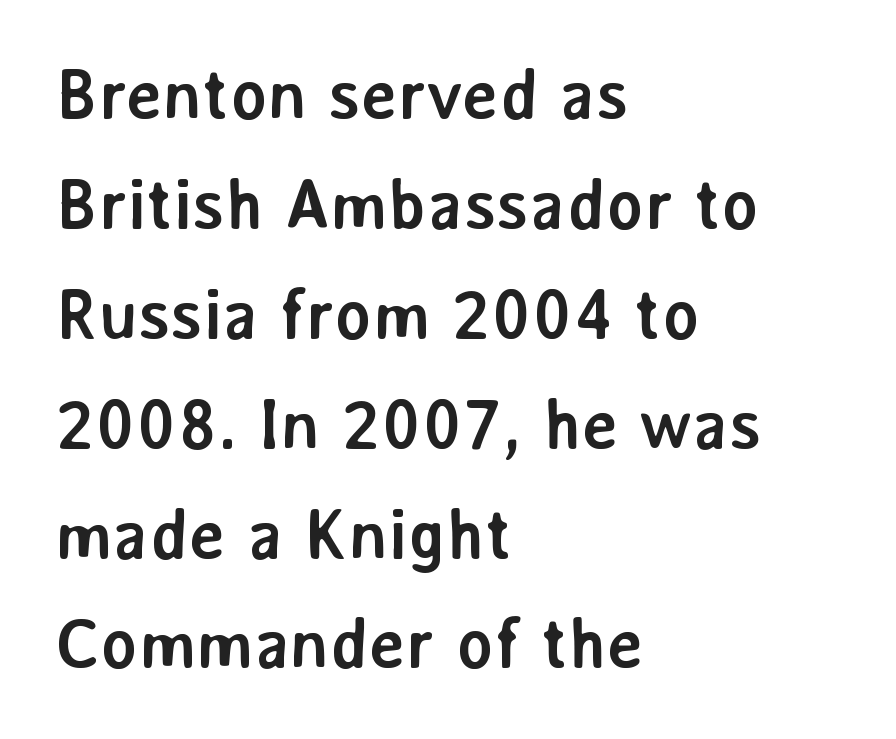
{"serif": "no", "italic": "no", "bold": "yes", "weight": "semibold", "width": "normal", "stroke_contrast": "low", "x_height": "medium", "monospaced": "no", "underline": "no", "align": "left", "line_spacing": "normal", "line_spacing_ratio": 1.57, "letter_spacing": "normal", "letter_spacing_em": 0.0, "glyph_px": 70}
